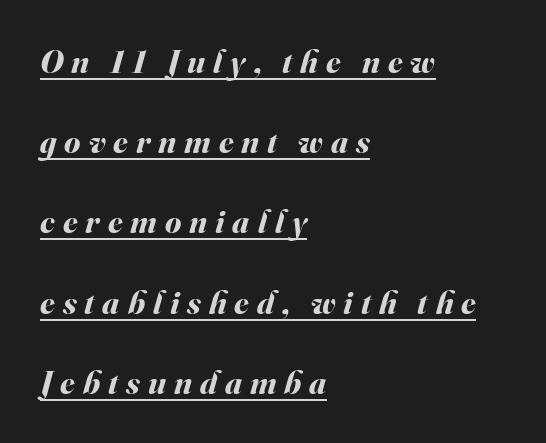
The image shows 33 px bold type, italic (leaning right); set left-aligned, loose line spacing (2.43x), unusually wide letter spacing (+0.24 em), underlined; medium stroke contrast and a small x-height.
